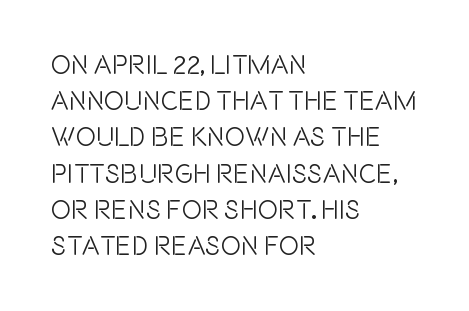
{"italic": "no", "underline": "no", "align": "left", "line_spacing": "normal", "line_spacing_ratio": 1.34, "letter_spacing": "normal", "letter_spacing_em": 0.0, "glyph_px": 27}
